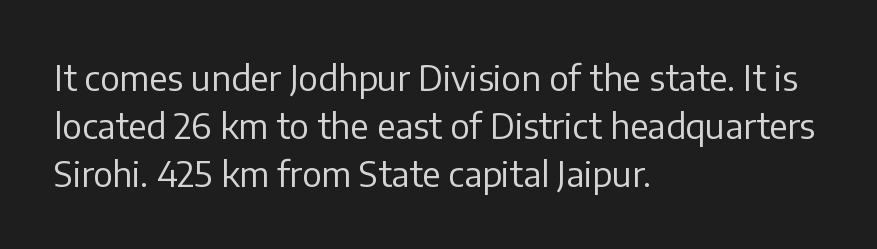
{"serif": "no", "italic": "no", "bold": "no", "weight": "regular", "width": "normal", "stroke_contrast": "low", "x_height": "medium", "monospaced": "no", "underline": "no", "align": "left", "line_spacing": "normal", "line_spacing_ratio": 1.37, "letter_spacing": "normal", "letter_spacing_em": 0.0, "glyph_px": 35}
